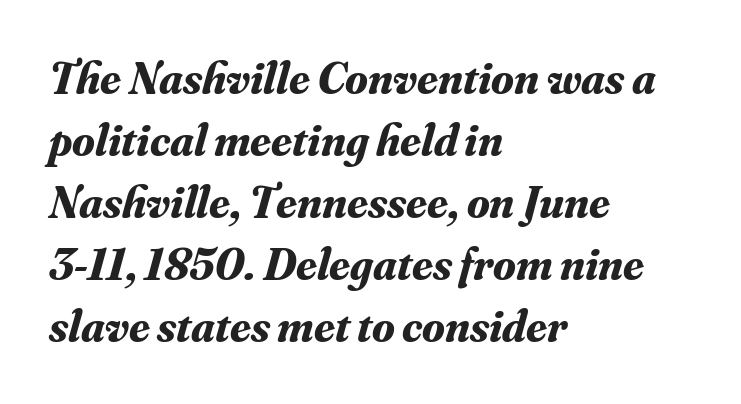
{"serif": "yes", "italic": "yes", "lean": "right", "slant_degrees": 16, "bold": "yes", "weight": "bold", "width": "normal", "stroke_contrast": "medium", "x_height": "small", "monospaced": "no", "underline": "no", "align": "left", "line_spacing": "normal", "line_spacing_ratio": 1.35, "letter_spacing": "normal", "letter_spacing_em": 0.0, "glyph_px": 46}
